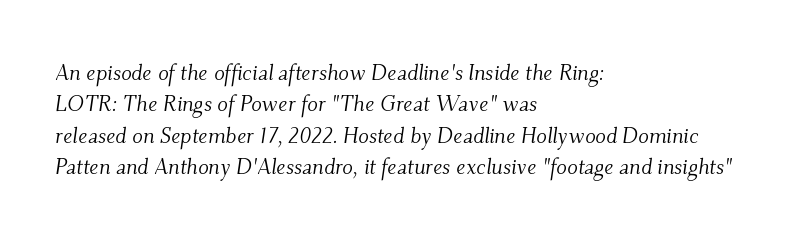
{"italic": "yes", "lean": "right", "slant_degrees": 9, "bold": "no", "underline": "no", "align": "left", "line_spacing": "normal", "line_spacing_ratio": 1.43, "letter_spacing": "normal", "letter_spacing_em": 0.0, "glyph_px": 22}
